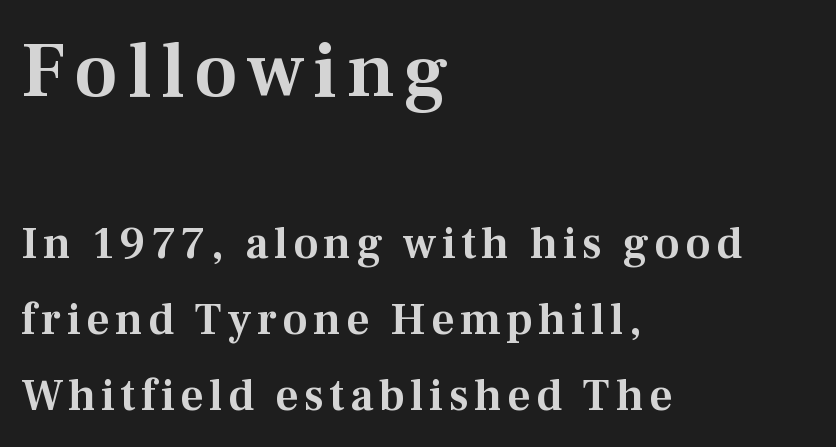
{"serif": "yes", "italic": "no", "width": "normal", "stroke_contrast": "medium", "x_height": "medium", "monospaced": "no", "underline": "no", "align": "left", "line_spacing": "normal", "line_spacing_ratio": 1.68, "larger_block": "first", "size_ratio": 1.73, "glyph_px": 78}
